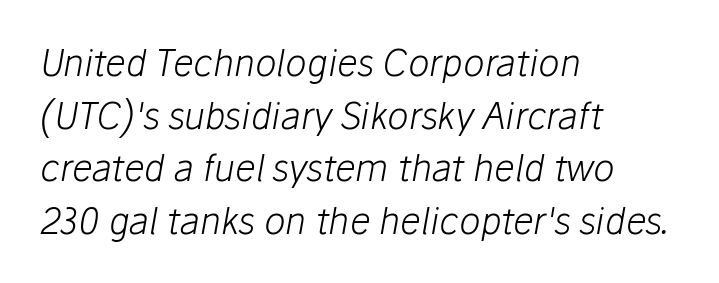
{"italic": "yes", "lean": "right", "slant_degrees": 10, "bold": "no", "weight": "light", "width": "normal", "stroke_contrast": "low", "x_height": "medium", "monospaced": "no", "underline": "no", "align": "left", "line_spacing": "normal", "line_spacing_ratio": 1.46, "letter_spacing": "normal", "letter_spacing_em": 0.0, "glyph_px": 36}
